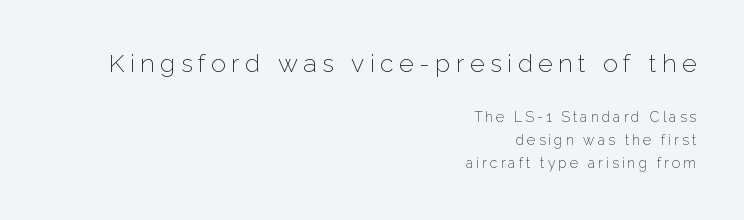
The image shows 25 px text type, upright; set right-aligned, normal line spacing (1.62x), unusually wide letter spacing (+0.22 em), not underlined; the first (top) block is 1.79x larger.
